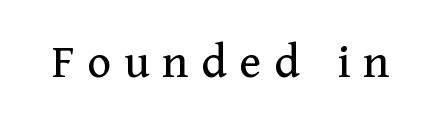
Characters follow at a spacing far wider than the type designer built in. What kind of face is this? One with serifs. If you drew a line through each stem, it would be perfectly vertical. This is not heavy type; no bold has been used.
